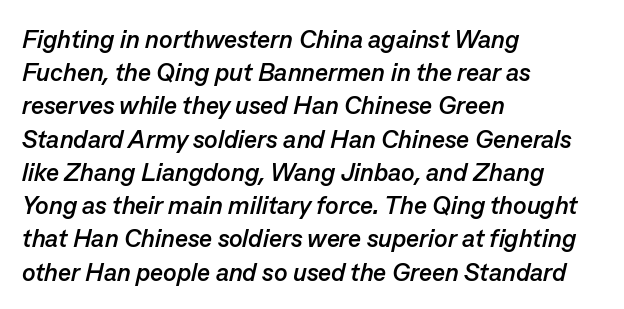
{"italic": "yes", "lean": "right", "slant_degrees": 13, "bold": "yes", "underline": "no", "align": "left", "line_spacing": "normal", "line_spacing_ratio": 1.33, "letter_spacing": "normal", "letter_spacing_em": 0.0, "glyph_px": 25}
